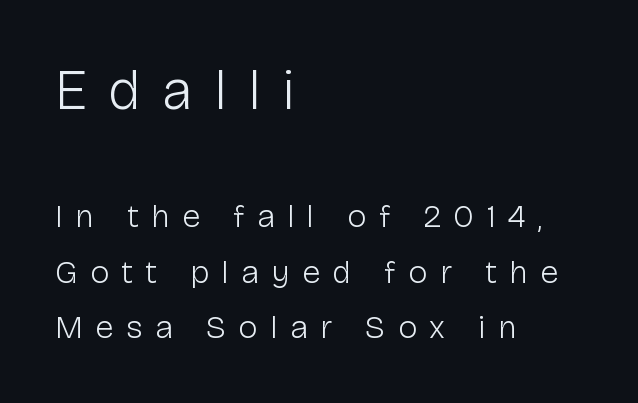
{"serif": "no", "italic": "no", "bold": "no", "weight": "light", "width": "normal", "stroke_contrast": "low", "x_height": "medium", "monospaced": "no", "underline": "no", "align": "left", "line_spacing": "normal", "line_spacing_ratio": 1.68, "letter_spacing": "wide", "letter_spacing_em": 0.37, "larger_block": "first", "size_ratio": 1.73, "glyph_px": 57}
